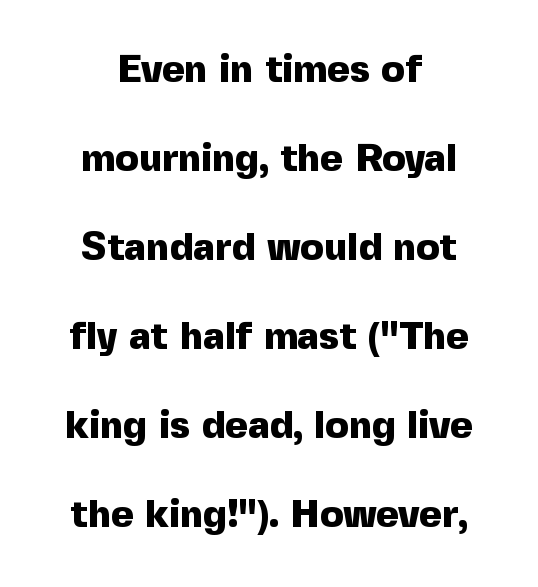
Spacing verdict: proportional, widths tailored to each character. A full-strength bold gives these letters their thick strokes. A typesetter would mark this as roman, not italic. Quick note: interline space is abundant.
